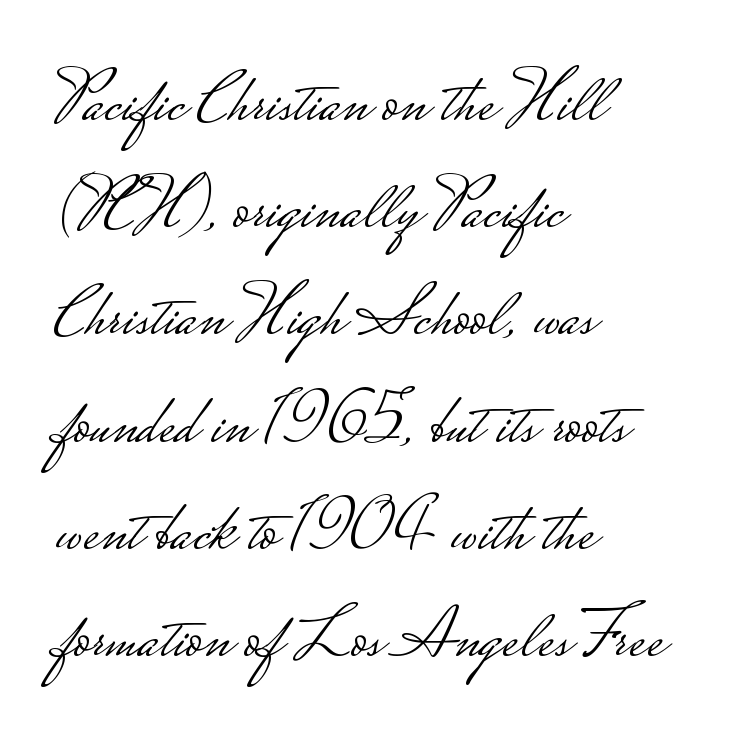
Vertically, the passage feels balanced, rows spaced as you'd expect. Note the varied advance widths — an 'i' is clearly narrower than an 'm'. These lines keep a tight, regular rhythm from letter to letter. Compared with a typical body face, this is equally light or lighter still. Honestly, there is no underline to notice here at all.
